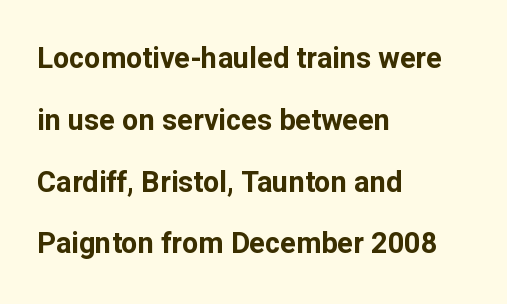
The image shows 29 px bold sans-serif type, upright; set left-aligned, loose line spacing (2.13x), normal letter spacing, not underlined; low stroke contrast and a medium x-height.
